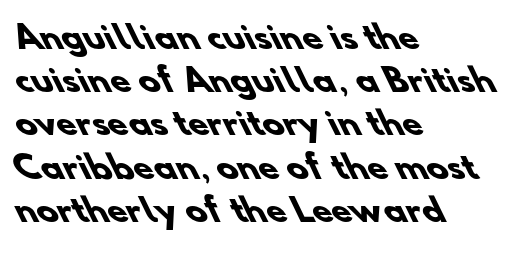
Font category for this specimen: sans-serif. Type without underlining. Between one letter and the next there's only the usual sliver of space. A dark, heavy texture on the line: the type is bold. The space between consecutive lines is moderate.
